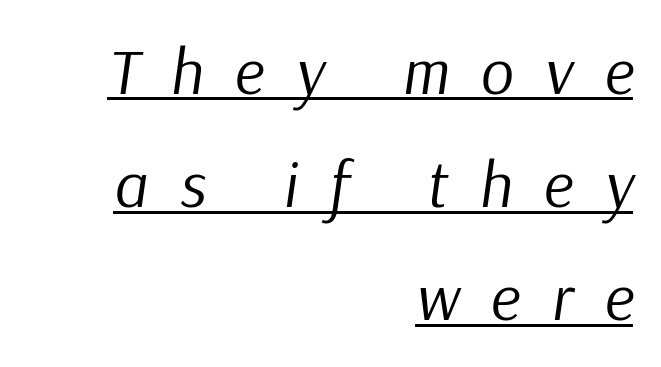
Q: Is the text bold? A: No.
Q: Is the text italic (slanted)? A: Yes, it leans right by about 9 degrees.
Q: Is the text underlined? A: Yes.
Q: How is the paragraph aligned? A: Right-aligned.
Q: Is the spacing between letters normal or unusually wide? A: Unusually wide.
Q: Width (condensed, normal, or wide)? A: Normal.
Q: Stroke contrast? A: Low.
Q: x-height? A: Medium.
Q: Monospaced? A: No.
